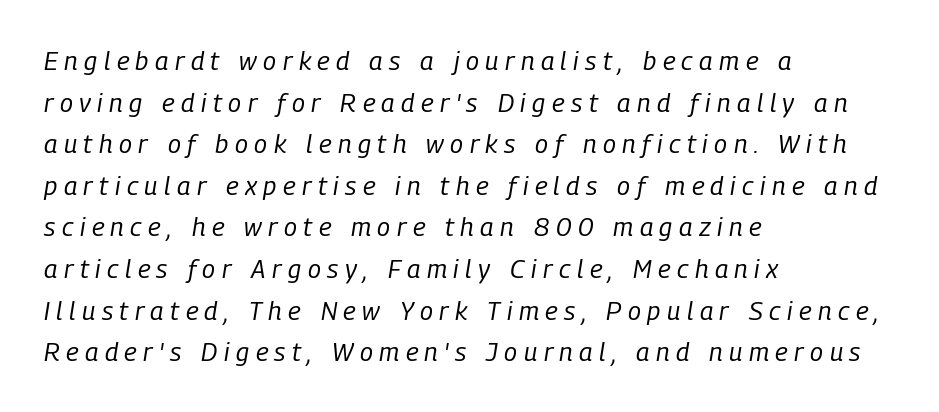
Descender tails drop into unmarked territory. Line spacing here is normal. Leftover space on each line is placed entirely after the last word. The whole block is typeset with a tilt. The strokes carry an ordinary text weight at most.
